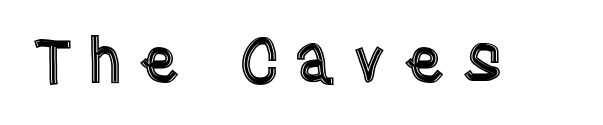
The space directly below the letters is spotless. The face used here is rendered with a markedly widened letterfit. A typesetter would call this proportional, since set widths differ per character. Every stem runs plumb, perpendicular to the baseline.
